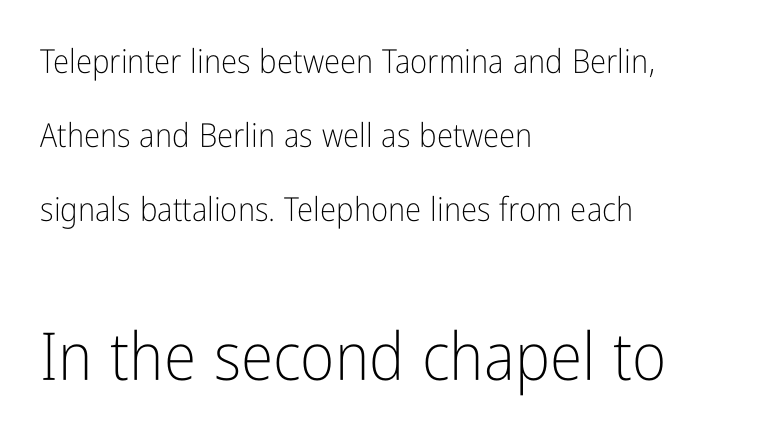
{"serif": "no", "italic": "no", "bold": "no", "weight": "light", "width": "condensed", "stroke_contrast": "low", "x_height": "medium", "monospaced": "no", "underline": "no", "align": "left", "line_spacing": "loose", "line_spacing_ratio": 2.24, "letter_spacing": "normal", "letter_spacing_em": 0.0, "larger_block": "second", "size_ratio": 2.0, "glyph_px": 66}
